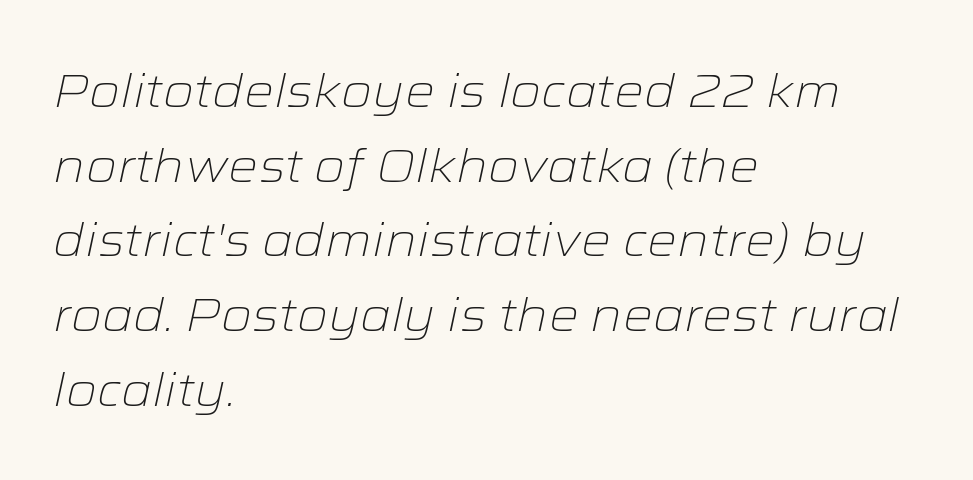
{"italic": "yes", "lean": "right", "slant_degrees": 12, "bold": "no", "weight": "light", "width": "wide", "stroke_contrast": "low", "x_height": "medium", "monospaced": "no", "underline": "no", "align": "left", "line_spacing": "normal", "line_spacing_ratio": 1.59, "letter_spacing": "normal", "letter_spacing_em": 0.0, "glyph_px": 47}
